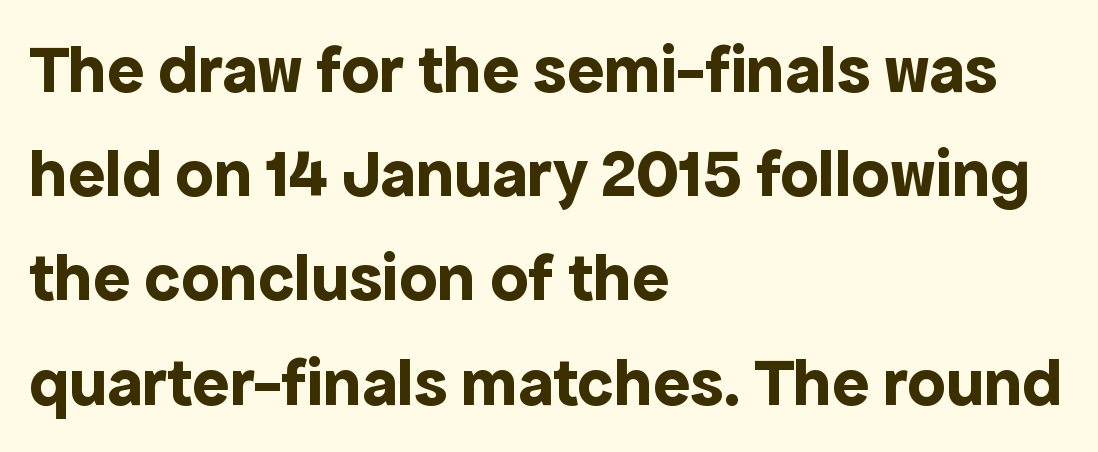
{"serif": "no", "italic": "no", "bold": "yes", "weight": "bold", "width": "normal", "x_height": "medium", "monospaced": "no", "underline": "no", "align": "left", "line_spacing": "normal", "line_spacing_ratio": 1.51, "letter_spacing": "normal", "letter_spacing_em": 0.0, "glyph_px": 69}
